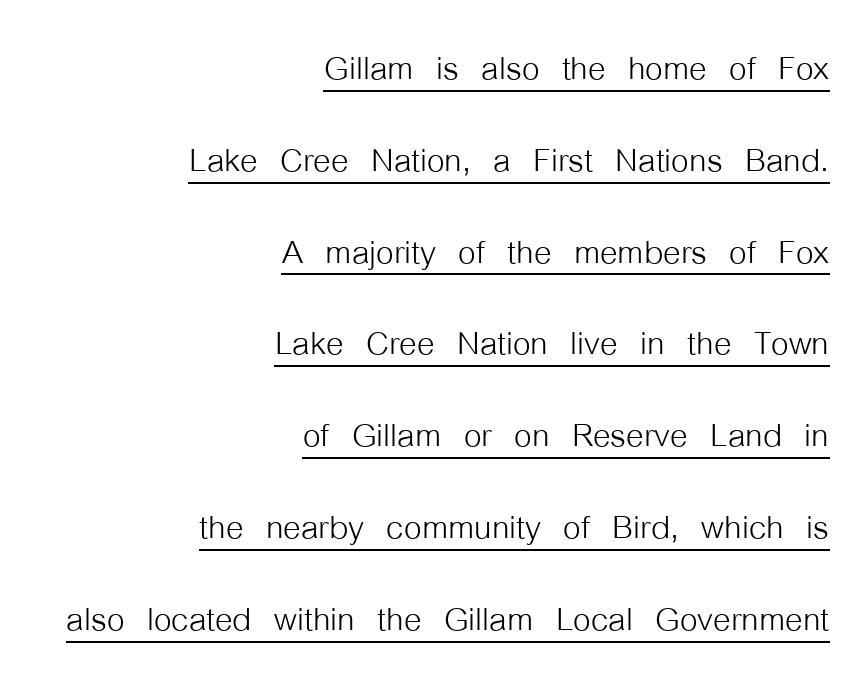
{"serif": "no", "italic": "no", "bold": "no", "weight": "light", "width": "condensed", "stroke_contrast": "low", "x_height": "medium", "monospaced": "no", "underline": "yes", "align": "right", "line_spacing": "loose", "line_spacing_ratio": 2.04, "letter_spacing": "normal", "letter_spacing_em": 0.0, "glyph_px": 45}
